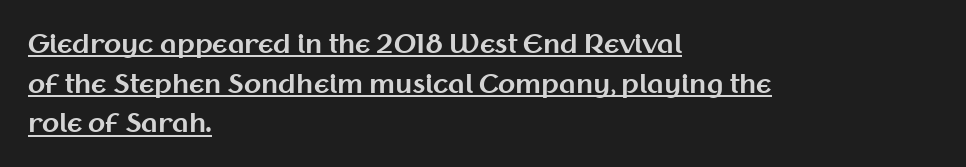
The image shows 25 px bold type, upright; set left-aligned, normal line spacing (1.59x), normal letter spacing, underlined.
